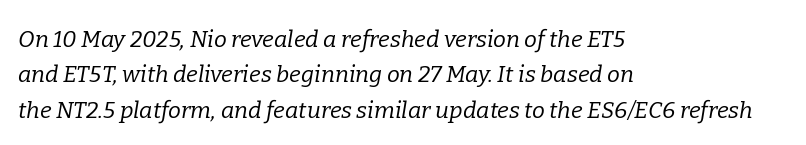
Q: Is the text bold? A: No.
Q: Is the text italic (slanted)? A: Yes, it leans right by about 9 degrees.
Q: Is the text underlined? A: No.
Q: How is the paragraph aligned? A: Left-aligned.
Q: Is the spacing between letters normal or unusually wide? A: Normal.
Q: Is the spacing between lines tight, normal or loose? A: Normal.
